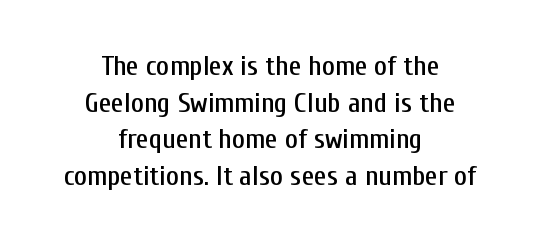
The foot of each line stays bare and open. Is the block centered? Yes — each line is placed symmetrically about the middle. Looks like regular typesetting: each glyph gets only the width it needs. The specimen reads as upright at a glance. You could call the tracking neutral — neither tight nor loose. This is sans-serif lettering, the kind often seen on screens and signage.
